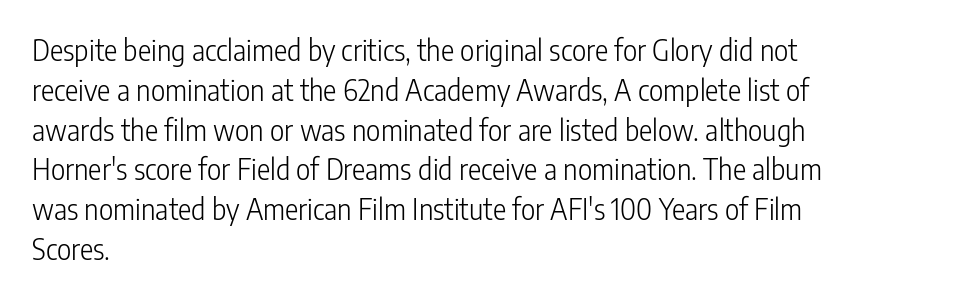
Beneath every word, the page is bare. No heavy texture on the line: the type isn't bold. Quick note: interline space is typical. Letterform terminals end flat and unadorned throughout the passage. Varying glyph widths throughout — classic text-font behaviour. Vertical strokes here are truly vertical.
